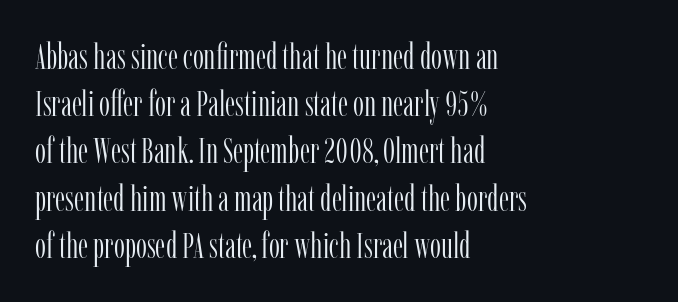
Posture: vertical. This rendering uses left alignment, leaving the right contour irregular. Honestly, the row spacing looks completely unremarkable. Varying glyph widths throughout — classic text-font behaviour. Observe the serifs anchoring each vertical stroke in this sample. Letter spacing: default.
